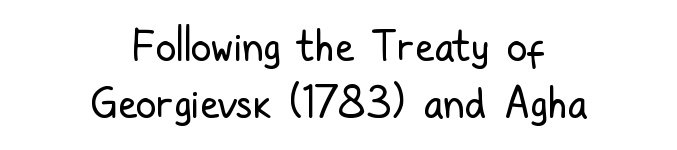
The passage shown has conventional tracking throughout. Typeset on center — no edge is straight. Is this a fixed-width face? No — the glyphs have proportional, varying widths. Heaviness? Minimal to ordinary, like unemphasized prose. The font's upright variant was chosen for this text.
